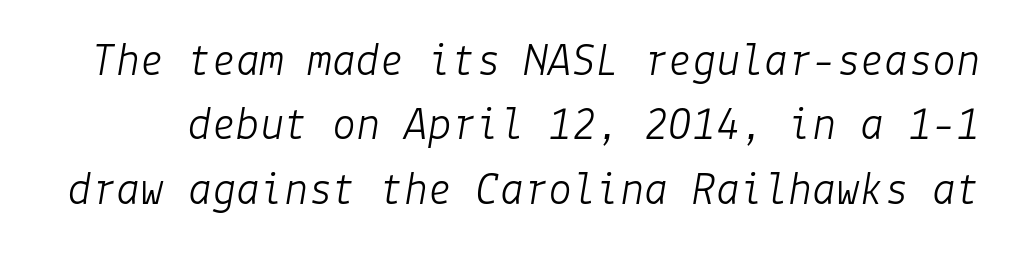
The horizontal fit of the characters is conventional and even. No extra ink here — the face is not bold. Decoration check: the copy has no underline. Is the type slanted? Yes — the strokes lean at a clear angle. In terms of leading, this rendering sits right in the middle.
